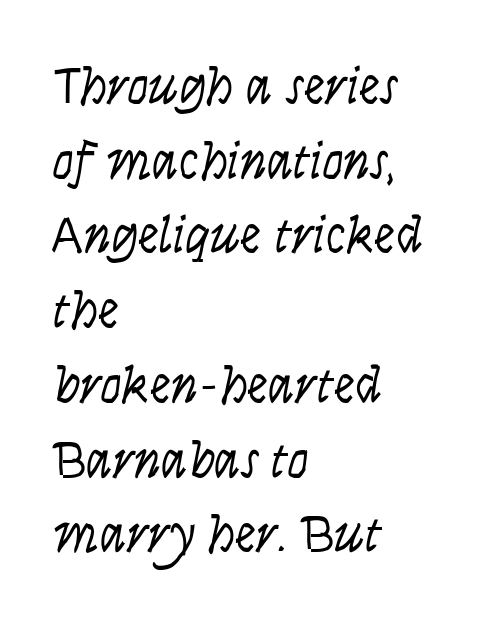
The image shows 53 px light, condensed type, italic (leaning right); set left-aligned, normal line spacing (1.41x), normal letter spacing, not underlined; low stroke contrast and a large x-height.
